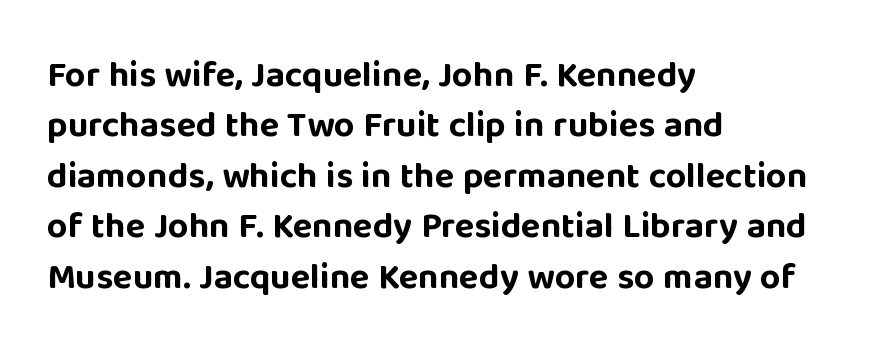
Students, this is bold: see how much ink each stroke carries. Is the letter spacing exaggerated? No — it looks like the ordinary default. Normally led — the rows are evenly, conventionally spaced. In terms of posture, this sample is upright. A typesetter would label this face a sans. The paragraph has a hard left edge and a soft right edge.
